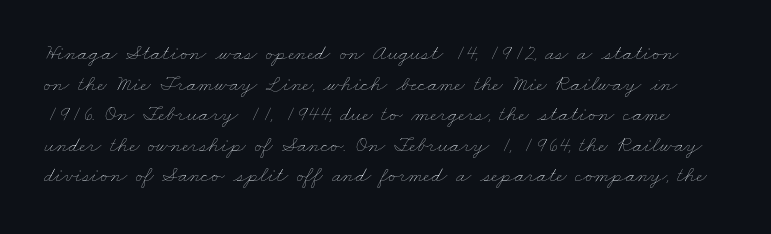
The image shows 22 px text type; set normal line spacing (1.39x), normal letter spacing, not underlined.
